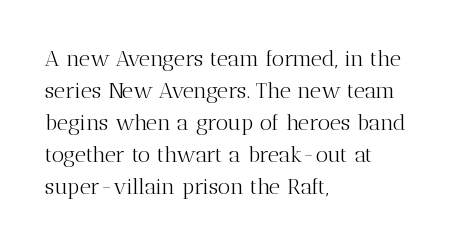
{"italic": "no", "bold": "no", "underline": "no", "align": "left", "line_spacing": "normal", "line_spacing_ratio": 1.45, "letter_spacing": "normal", "letter_spacing_em": 0.0, "glyph_px": 22}
